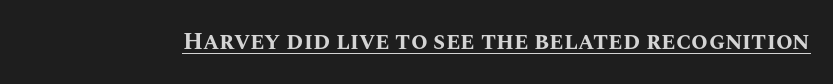
The image shows 24 px bold type, upright; set normal letter spacing, underlined.
